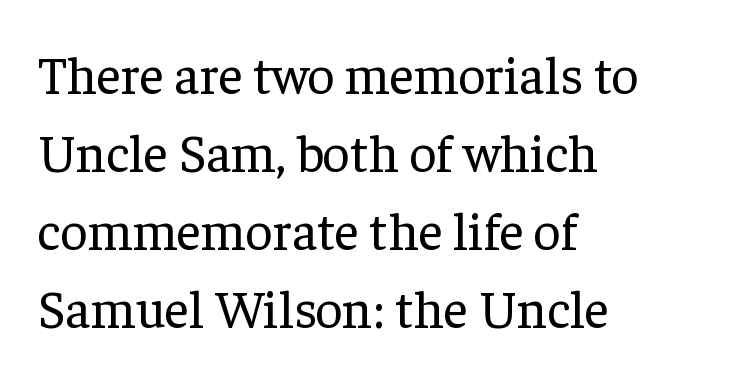
Each word holds together tightly as a unit, with standard inter-letter gaps. Weight class: somewhere from thin through regular. This block has exactly the height ordinary leading produces. Type style note: has serifs. A classic flush-left, rag-right setting is used for this passage.
